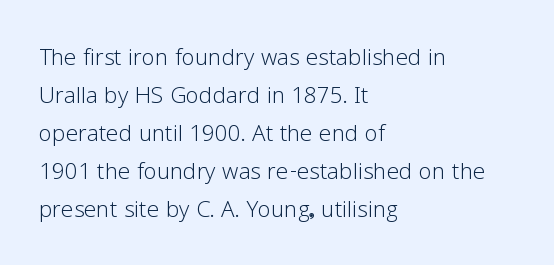
The image shows 30 px light sans-serif type, upright; set left-aligned, normal line spacing (1.27x), normal letter spacing, not underlined; low stroke contrast and a medium x-height.
